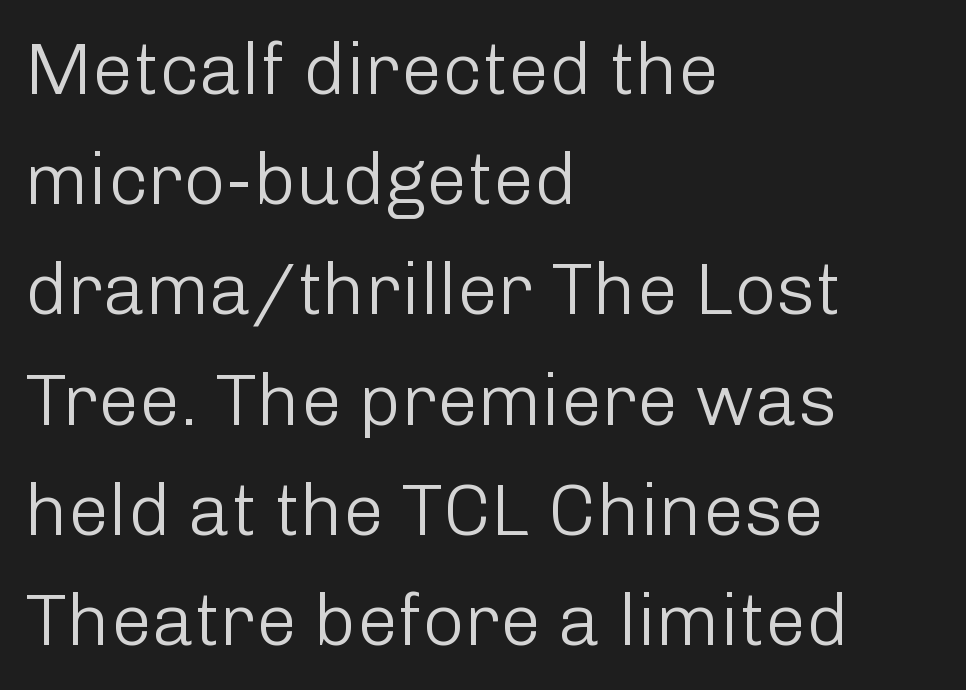
{"serif": "no", "italic": "no", "bold": "no", "weight": "light", "width": "normal", "stroke_contrast": "low", "x_height": "medium", "monospaced": "no", "underline": "no", "align": "left", "line_spacing": "normal", "line_spacing_ratio": 1.51, "letter_spacing": "normal", "letter_spacing_em": 0.0, "glyph_px": 73}
